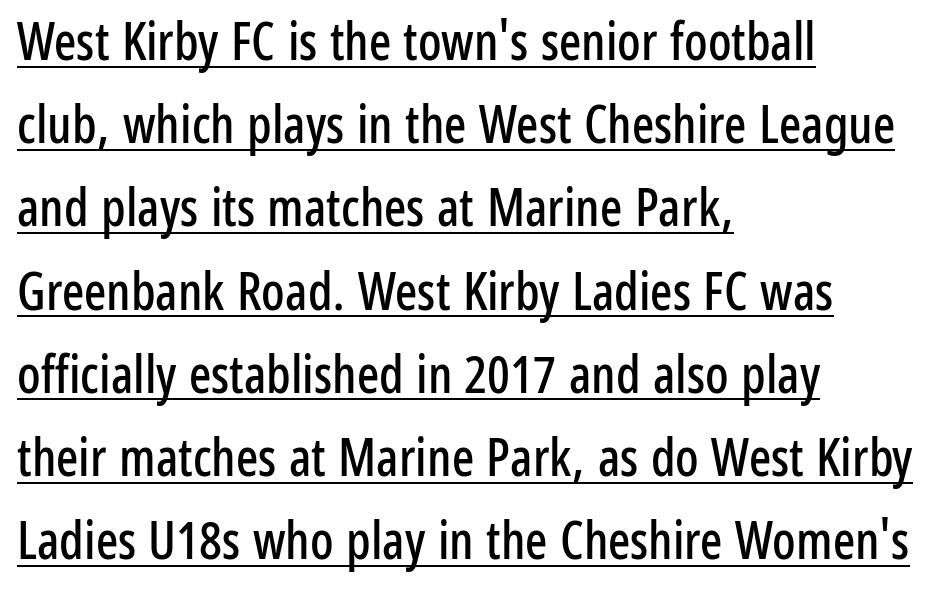
The block of text has a typical density, with ordinary space between rows. Does a line run under the words? Yes, clearly. Nothing sits at the stroke ends, so this counts as sans-serif. All the whitespace from short lines collects on the right. The letters sit at their default tracking, neither squeezed nor spread.
